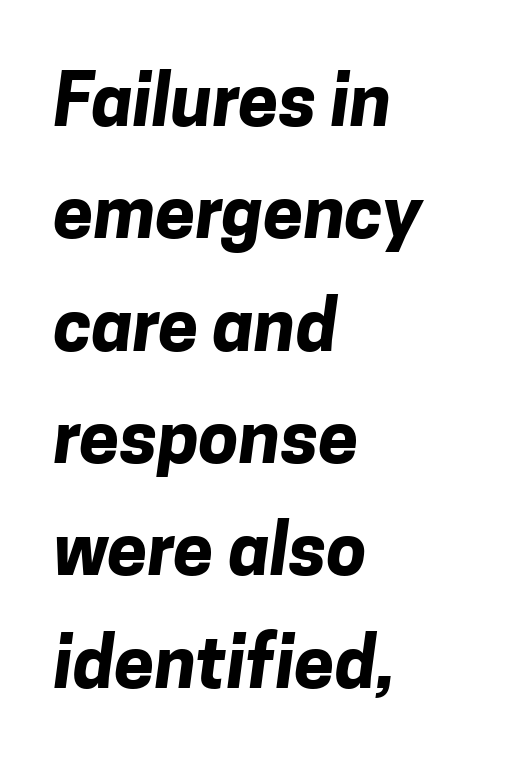
The image shows 72 px bold sans-serif type; set left-aligned, normal line spacing (1.56x), normal letter spacing, not underlined; low stroke contrast and a medium x-height.
